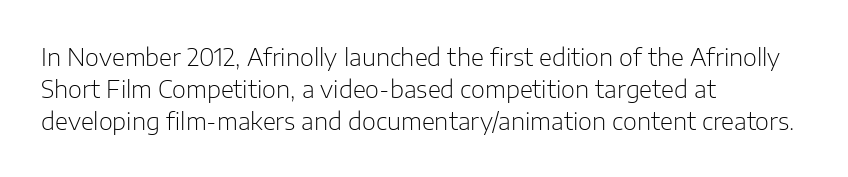
The image shows 24 px text type, upright; set left-aligned, normal line spacing (1.33x), normal letter spacing, not underlined.
